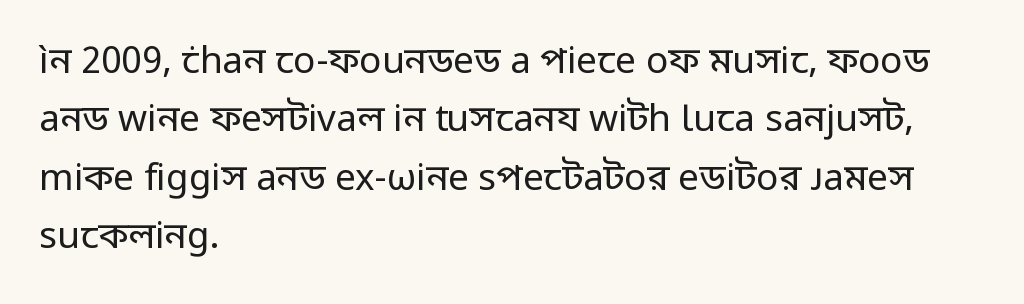
Note the varied advance widths — an 'i' is clearly narrower than an 'm'. A classic flush-left, rag-right setting is used for this passage. Caption: face not bold, strokes unweighted. The passage shown is typeset with a sans-serif family. There is no visible air inserted between adjacent glyphs.
